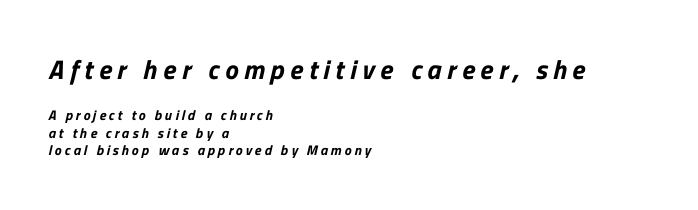
{"underline": "no", "align": "left", "line_spacing": "normal", "line_spacing_ratio": 1.27, "letter_spacing": "wide", "letter_spacing_em": 0.21, "larger_block": "first", "size_ratio": 1.93, "glyph_px": 27}
